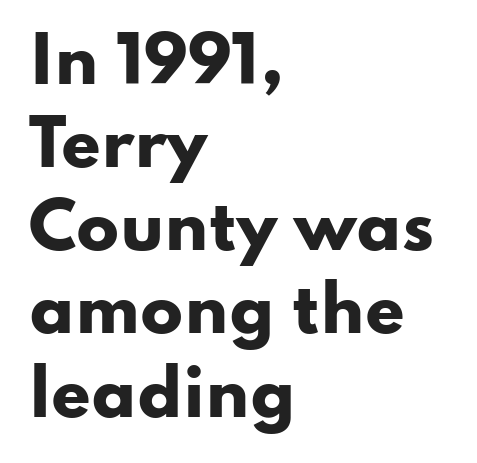
{"serif": "no", "italic": "no", "bold": "yes", "weight": "heavy", "width": "wide", "stroke_contrast": "low", "x_height": "small", "monospaced": "no", "underline": "no", "align": "left", "line_spacing": "normal", "line_spacing_ratio": 1.32, "letter_spacing": "normal", "letter_spacing_em": 0.0, "glyph_px": 63}
